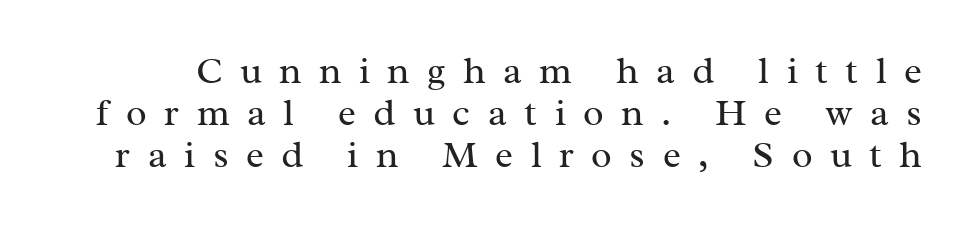
Q: Is the text bold? A: No.
Q: Is the text italic (slanted)? A: No, it is upright.
Q: Is the typeface a serif or a sans-serif typeface? A: Serif.
Q: Is the text underlined? A: No.
Q: Is the spacing between letters normal or unusually wide? A: Unusually wide.
Q: Is the spacing between lines tight, normal or loose? A: Tight.
Q: Width (condensed, normal, or wide)? A: Normal.
Q: Stroke contrast? A: Medium.
Q: x-height? A: Medium.
Q: Monospaced? A: No.
